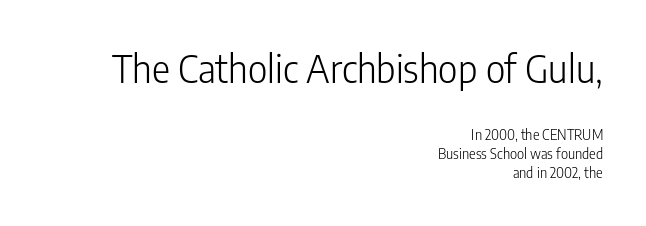
The image shows 38 px light, condensed sans-serif type, upright; set right-aligned, normal line spacing (1.36x), normal letter spacing, not underlined; the first (top) block is 2.71x larger; low stroke contrast and a medium x-height.
